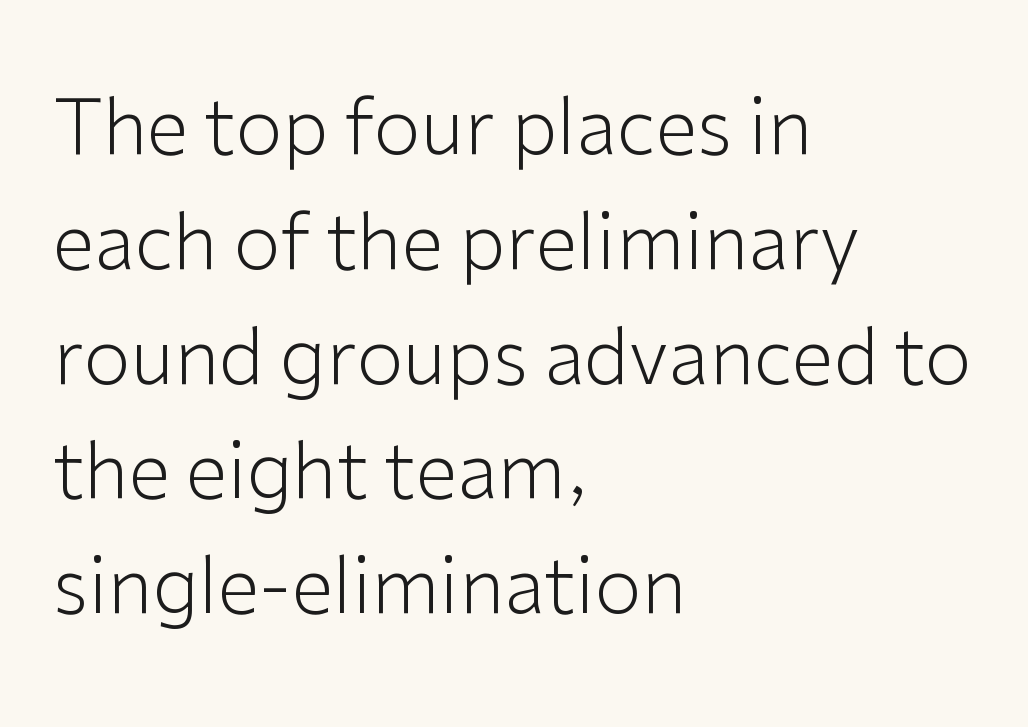
Q: Is the text bold? A: No.
Q: Is the text italic (slanted)? A: No, it is upright.
Q: Is the typeface a serif or a sans-serif typeface? A: Sans-serif.
Q: Is the text underlined? A: No.
Q: How is the paragraph aligned? A: Left-aligned.
Q: Is the spacing between letters normal or unusually wide? A: Normal.
Q: Is the spacing between lines tight, normal or loose? A: Normal.
Q: Width (condensed, normal, or wide)? A: Normal.
Q: Stroke contrast? A: Low.
Q: x-height? A: Medium.
Q: Monospaced? A: No.
